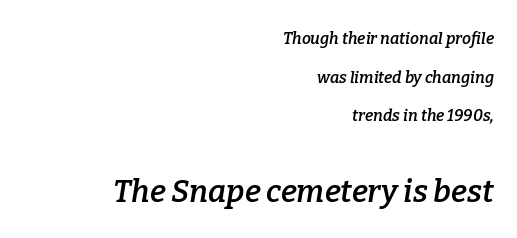
Q: Is the text bold? A: Semi-bold.
Q: Is the text italic (slanted)? A: Yes, it leans right by about 9 degrees.
Q: Is the typeface a serif or a sans-serif typeface? A: Serif.
Q: Is the text underlined? A: No.
Q: How is the paragraph aligned? A: Right-aligned.
Q: Is the spacing between letters normal or unusually wide? A: Normal.
Q: Is the spacing between lines tight, normal or loose? A: Loose.
Q: Which block of text is set in a larger size, the first (top) or the second (bottom)? A: The second (bottom) one.
Q: Width (condensed, normal, or wide)? A: Normal.
Q: Stroke contrast? A: Low.
Q: x-height? A: Medium.
Q: Monospaced? A: No.
